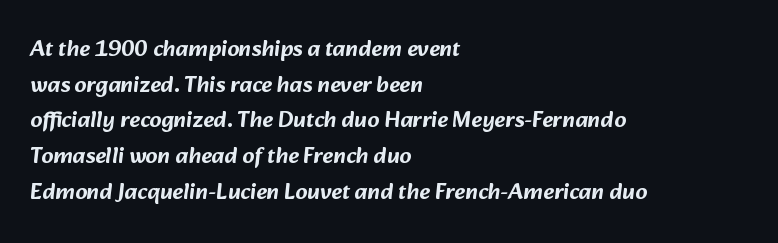
{"underline": "no", "align": "left", "line_spacing": "normal", "line_spacing_ratio": 1.55, "letter_spacing": "normal", "letter_spacing_em": 0.0, "glyph_px": 23}
